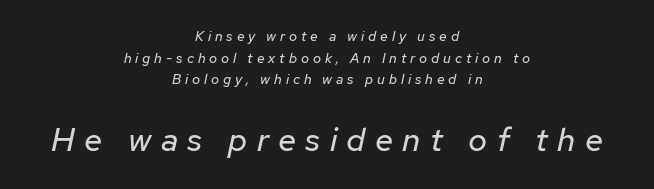
These lines stack symmetrically, like a column narrowing and widening about its center. Spacing verdict: proportional, widths tailored to each character. Decoration check: the copy has no underline. In terms of posture, this sample is oblique. Honestly, the letter spacing is so wide it's the main thing you notice. The designer left line spacing at the default.
